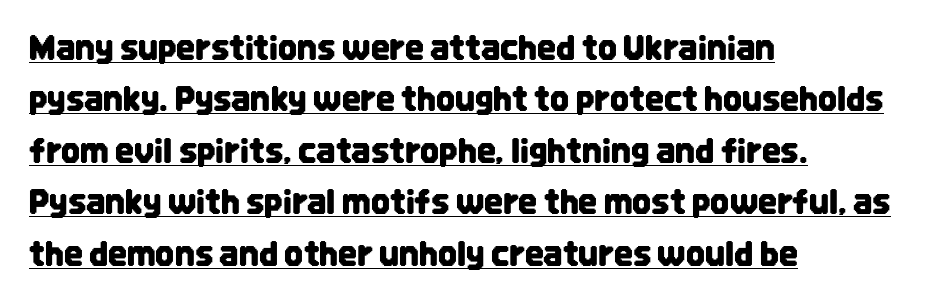
Q: Is the text italic (slanted)? A: No, it is upright.
Q: Is the typeface a serif or a sans-serif typeface? A: Sans-serif.
Q: Is the text underlined? A: Yes.
Q: How is the paragraph aligned? A: Left-aligned.
Q: Is the spacing between letters normal or unusually wide? A: Normal.
Q: Is the spacing between lines tight, normal or loose? A: Normal.
Q: Width (condensed, normal, or wide)? A: Condensed.
Q: Stroke contrast? A: Low.
Q: x-height? A: Large.
Q: Monospaced? A: No.
